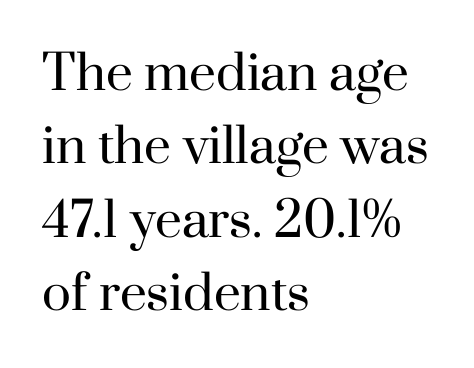
The image shows 48 px regular-weight serif type, upright; set left-aligned, normal line spacing (1.53x), normal letter spacing, not underlined; high stroke contrast and a small x-height.
